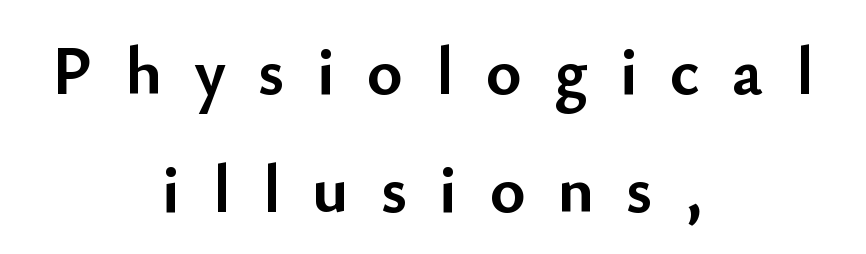
{"serif": "no", "italic": "no", "bold": "yes", "weight": "semibold", "width": "normal", "stroke_contrast": "low", "x_height": "small", "monospaced": "no", "underline": "no", "align": "center", "line_spacing_ratio": 1.73, "letter_spacing": "wide", "letter_spacing_em": 0.47, "glyph_px": 68}
